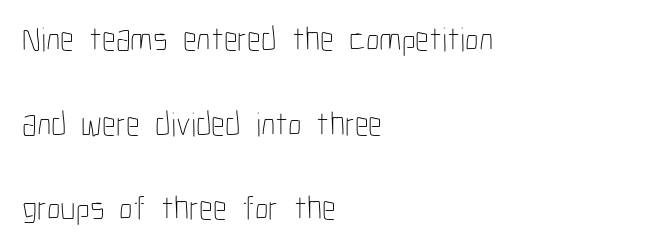
No extra tracking has been applied to these lines. The foot of each line stays bare and open. The passage shown is typed in a proportional face where columns would drift. Loosely led — the rows are spread out. The rendering anchors every line to the left-hand side. The typeface has the unassuming heft of standard copy or less.
